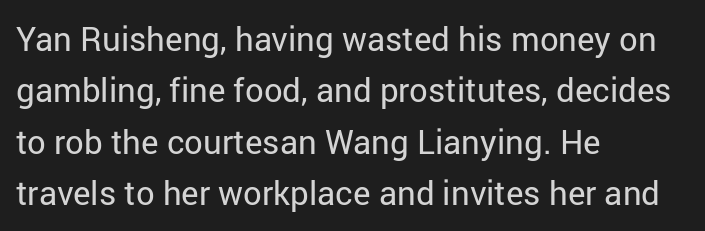
Posture: upright roman. Check under the words: just untouched page. No extra tracking has been applied to these lines. The space between consecutive lines is moderate.
